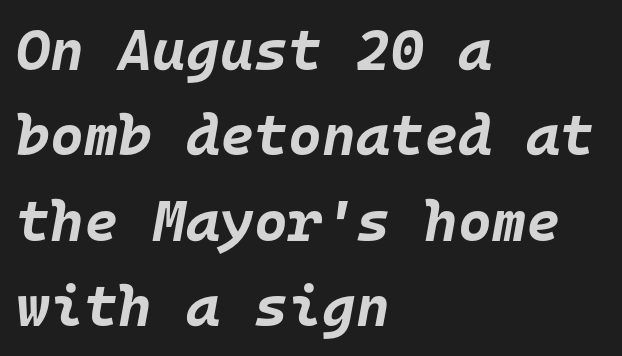
The image shows 58 px bold type, italic (leaning right), monospaced; set left-aligned, normal line spacing (1.47x), normal letter spacing, not underlined; low stroke contrast and a large x-height.
